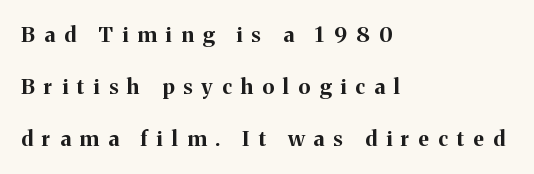
The image shows 21 px bold type, upright; set left-aligned, loose line spacing (2.48x), unusually wide letter spacing (+0.44 em), not underlined.
